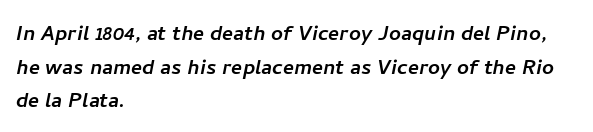
The image shows 26 px text type; set left-aligned, normal line spacing (1.29x), normal letter spacing, not underlined.
